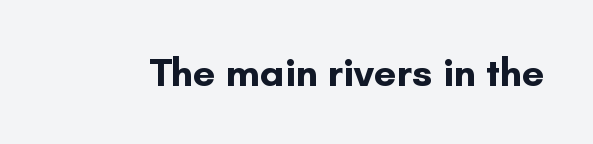
{"serif": "no", "italic": "no", "bold": "yes", "weight": "bold", "width": "normal", "stroke_contrast": "low", "x_height": "small", "monospaced": "no", "underline": "no", "letter_spacing": "normal", "letter_spacing_em": 0.0, "glyph_px": 40}
